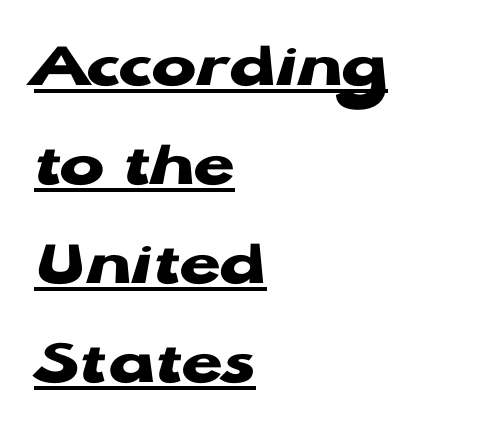
The tracking reads as untouched default to a designer's eye. The type family on display is of the sans-serif kind. Left-aligned paragraph, ragged on the right. What decoration does the sample have? An underline.
